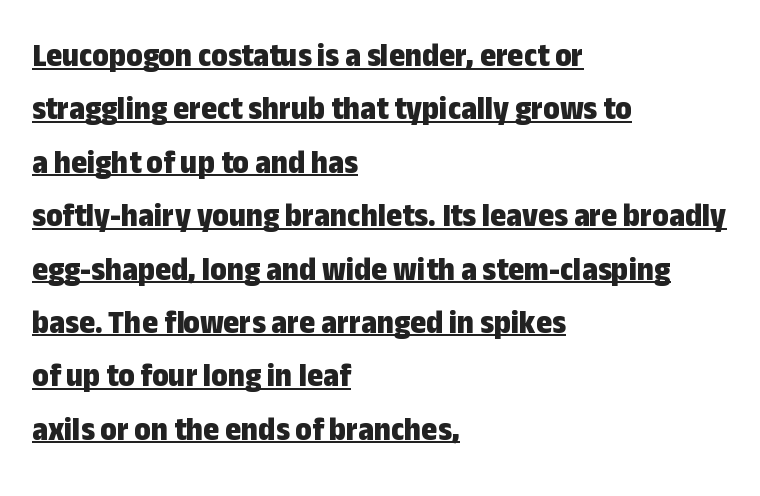
{"serif": "no", "italic": "no", "bold": "yes", "weight": "bold", "width": "condensed", "stroke_contrast": "low", "x_height": "medium", "monospaced": "no", "underline": "yes", "align": "left", "line_spacing": "normal", "line_spacing_ratio": 1.57, "letter_spacing": "normal", "letter_spacing_em": 0.0, "glyph_px": 34}
